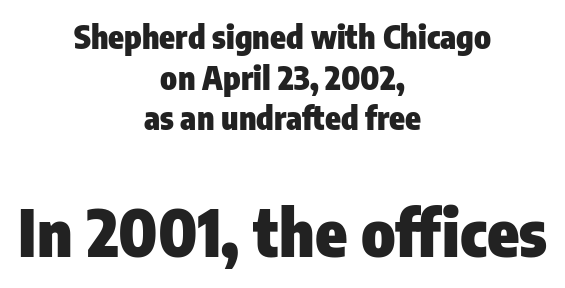
The image shows 65 px heavy, condensed sans-serif type, upright; set centered, normal line spacing (1.27x), normal letter spacing, not underlined; the second (bottom) block is 2.03x larger; low stroke contrast and a medium x-height.
